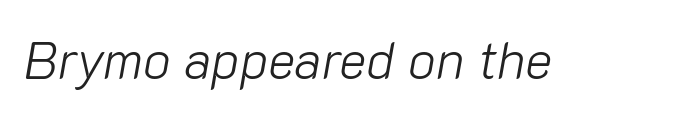
{"italic": "yes", "lean": "right", "slant_degrees": 10, "bold": "no", "weight": "light", "width": "normal", "stroke_contrast": "low", "x_height": "medium", "monospaced": "no", "underline": "no", "letter_spacing": "normal", "letter_spacing_em": 0.0, "glyph_px": 52}
